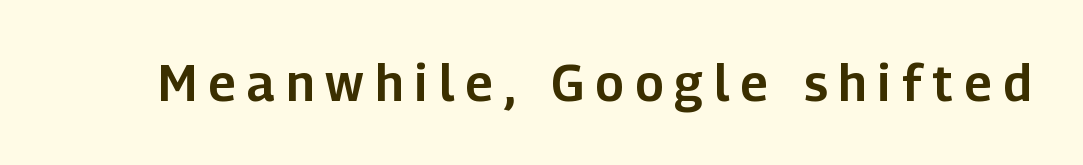
Q: Is the text italic (slanted)? A: No, it is upright.
Q: Is the typeface a serif or a sans-serif typeface? A: Sans-serif.
Q: Is the text underlined? A: No.
Q: Is the spacing between letters normal or unusually wide? A: Unusually wide.
Q: Width (condensed, normal, or wide)? A: Normal.
Q: Stroke contrast? A: Low.
Q: x-height? A: Medium.
Q: Monospaced? A: No.
